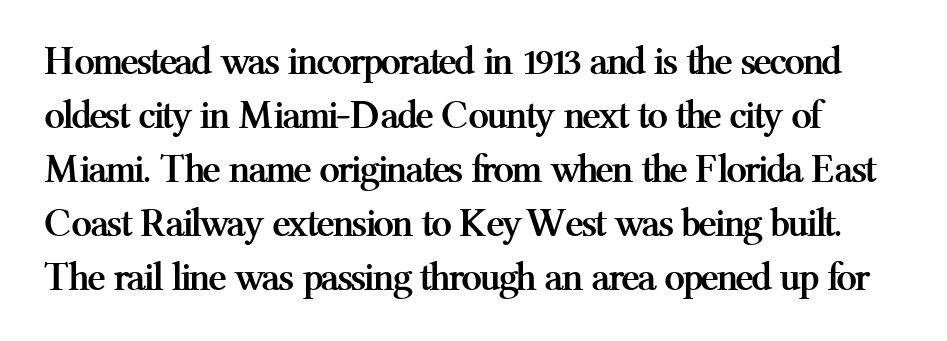
The image shows 41 px semibold serif type, upright; set normal line spacing (1.32x), normal letter spacing, not underlined; medium stroke contrast and a medium x-height.
